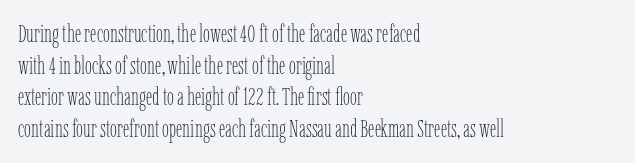
{"italic": "no", "bold": "no", "underline": "no", "align": "left", "line_spacing": "normal", "line_spacing_ratio": 1.27, "letter_spacing": "normal", "letter_spacing_em": 0.0, "glyph_px": 25}
